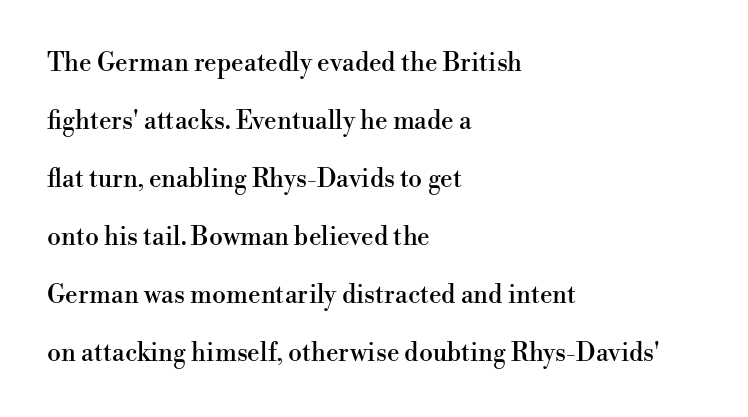
The image shows 25 px text type, upright; set left-aligned, loose line spacing (2.32x), normal letter spacing, not underlined.
